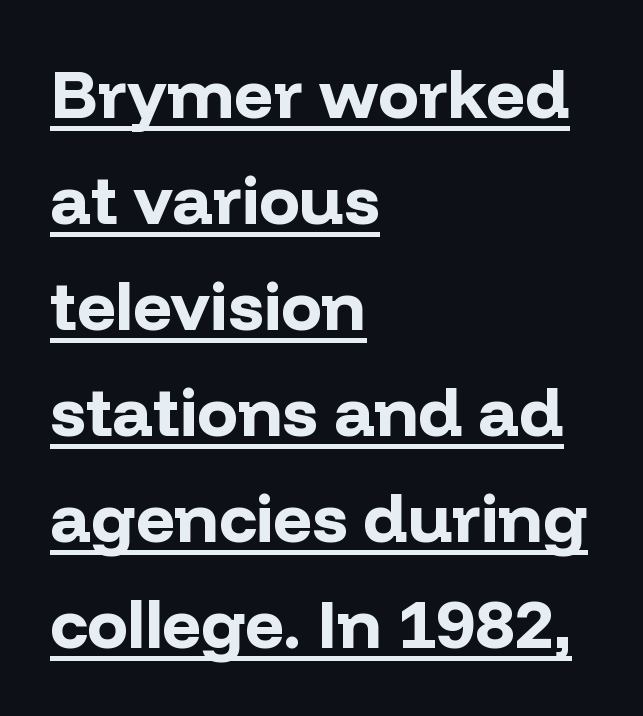
{"serif": "no", "italic": "no", "bold": "yes", "weight": "bold", "width": "normal", "stroke_contrast": "low", "x_height": "medium", "monospaced": "no", "underline": "yes", "align": "left", "line_spacing": "normal", "line_spacing_ratio": 1.56, "letter_spacing": "normal", "letter_spacing_em": 0.0, "glyph_px": 68}
